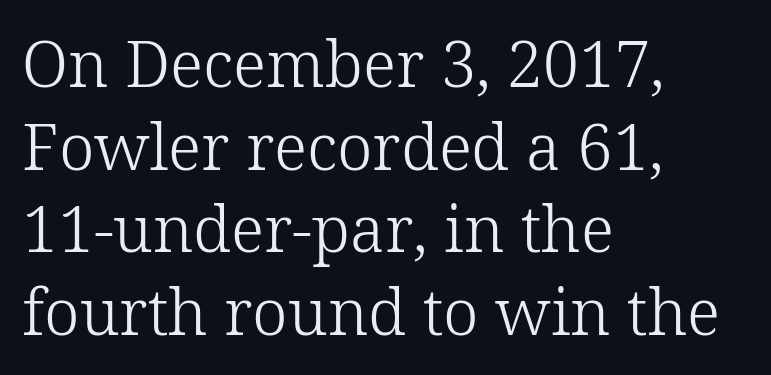
{"serif": "yes", "italic": "no", "bold": "no", "weight": "light", "width": "normal", "stroke_contrast": "low", "x_height": "medium", "monospaced": "no", "underline": "no", "align": "left", "line_spacing": "normal", "line_spacing_ratio": 1.29, "letter_spacing": "normal", "letter_spacing_em": 0.0, "glyph_px": 64}
